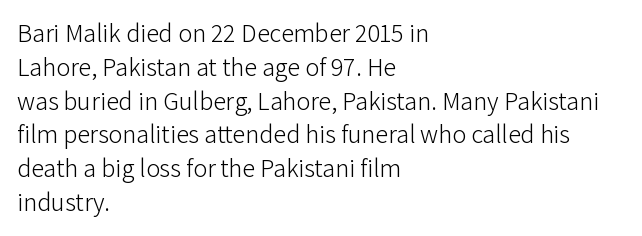
{"italic": "no", "bold": "no", "underline": "no", "align": "left", "line_spacing": "normal", "line_spacing_ratio": 1.3, "letter_spacing": "normal", "letter_spacing_em": 0.0, "glyph_px": 26}
